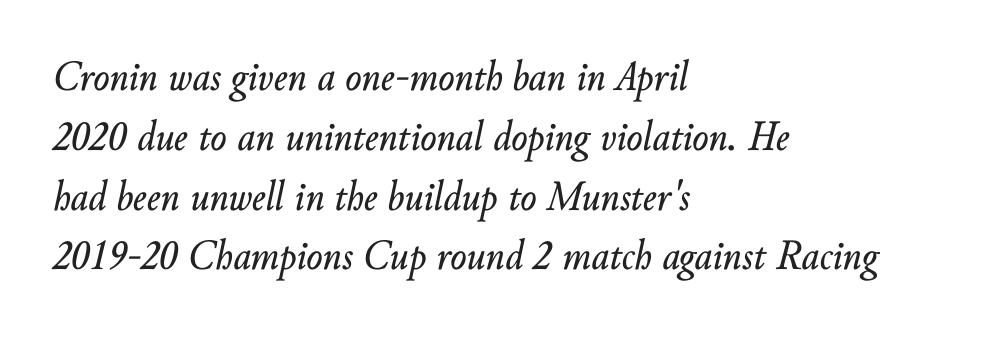
{"italic": "yes", "lean": "right", "slant_degrees": 10, "width": "normal", "stroke_contrast": "low", "x_height": "small", "monospaced": "no", "underline": "no", "align": "left", "line_spacing": "normal", "line_spacing_ratio": 1.39, "letter_spacing": "normal", "letter_spacing_em": 0.0, "glyph_px": 43}
